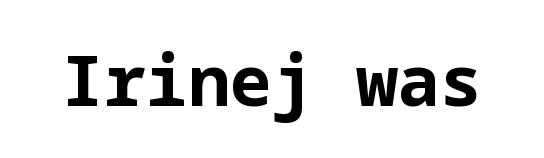
Q: Is the text bold? A: Yes.
Q: Is the text italic (slanted)? A: No, it is upright.
Q: Is the typeface a serif or a sans-serif typeface? A: Sans-serif.
Q: Is the text underlined? A: No.
Q: Is the spacing between letters normal or unusually wide? A: Normal.
Q: Width (condensed, normal, or wide)? A: Normal.
Q: Stroke contrast? A: Low.
Q: x-height? A: Medium.
